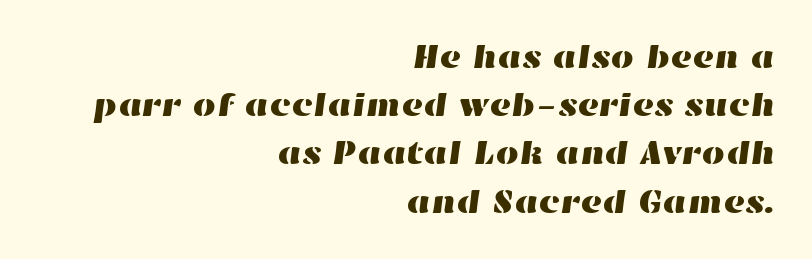
{"width": "wide", "stroke_contrast": "high", "x_height": "medium", "monospaced": "no", "underline": "no", "align": "right", "line_spacing": "normal", "line_spacing_ratio": 1.46, "letter_spacing": "normal", "letter_spacing_em": 0.0, "glyph_px": 33}
